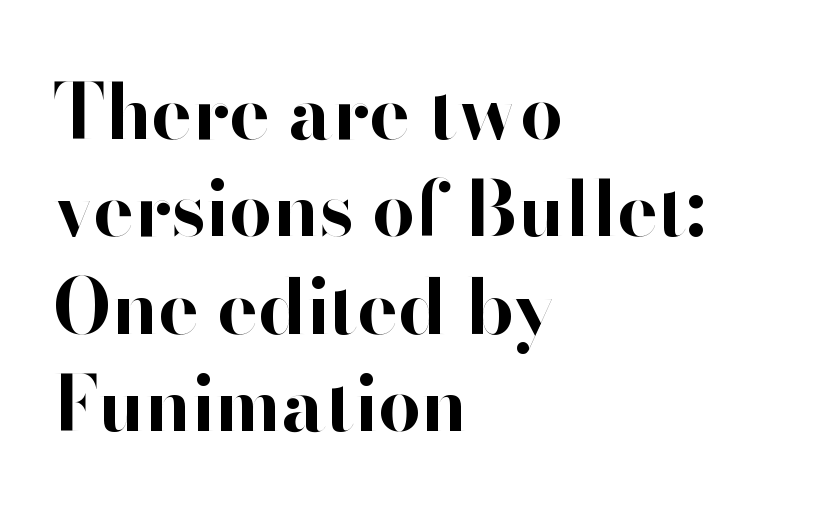
Q: Is the text bold? A: Yes.
Q: Is the text italic (slanted)? A: No, it is upright.
Q: Is the typeface a serif or a sans-serif typeface? A: Sans-serif.
Q: Is the text underlined? A: No.
Q: How is the paragraph aligned? A: Left-aligned.
Q: Is the spacing between letters normal or unusually wide? A: Normal.
Q: Is the spacing between lines tight, normal or loose? A: Normal.
Q: Width (condensed, normal, or wide)? A: Normal.
Q: Stroke contrast? A: High.
Q: x-height? A: Small.
Q: Monospaced? A: No.
